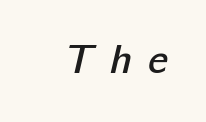
Letterform terminals end flat and unadorned throughout the passage. The zone under the glyphs is completely vacant. The letters are spread apart with noticeably loose tracking. The strokes are fattened partway — semibold, not bold. The face used here is proportionally spaced, like ordinary book or web type.
